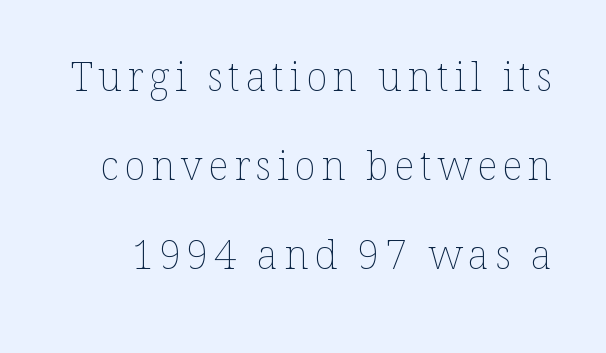
Q: Is the text bold? A: No.
Q: Is the text italic (slanted)? A: No, it is upright.
Q: Is the text underlined? A: No.
Q: Is the spacing between lines tight, normal or loose? A: Loose.
Q: Width (condensed, normal, or wide)? A: Normal.
Q: Stroke contrast? A: Low.
Q: x-height? A: Medium.
Q: Monospaced? A: No.
